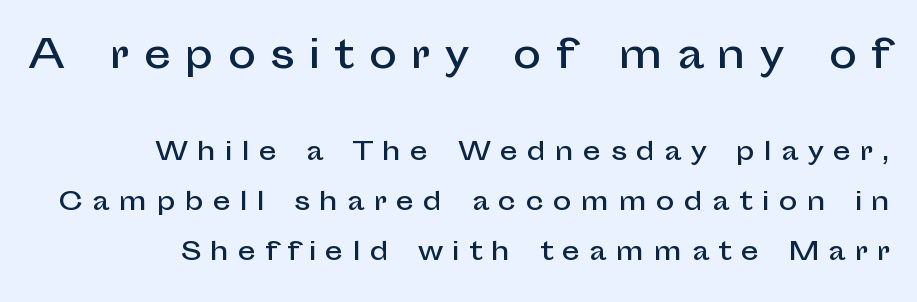
The image shows 38 px sans-serif type, upright; set loose line spacing (1.99x), unusually wide letter spacing (+0.37 em), not underlined; the first (top) block is 1.52x larger; low stroke contrast and a medium x-height.
